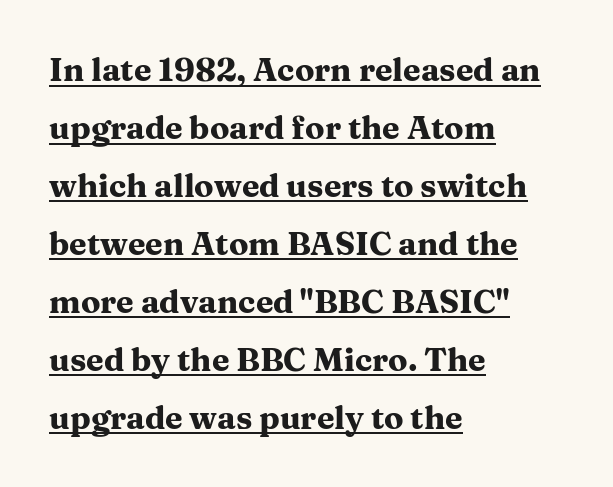
The image shows 32 px heavy, wide serif type, upright; set left-aligned, line spacing 1.81x, normal letter spacing, underlined; medium stroke contrast and a medium x-height.
